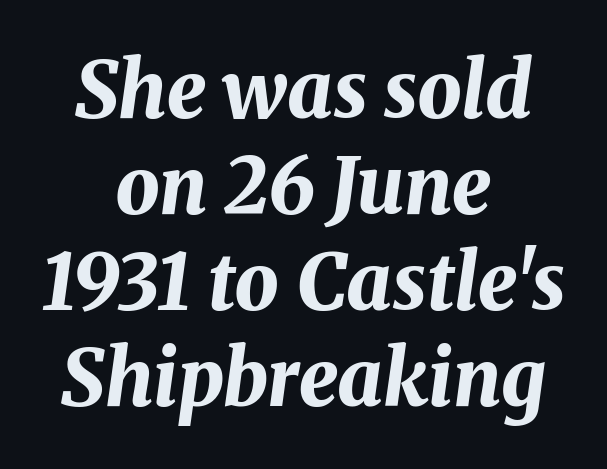
You could not count columns in this text — the font is proportionally spaced. Looking at the ascenders, they clearly lean. A bare baseline throughout the passage. The lines in this sample share a center point and differ in where they start and stop.
